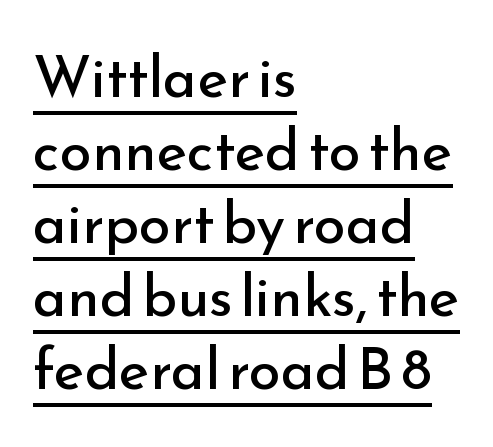
These lines were composed using upright roman letters. Varying glyph widths throughout — classic text-font behaviour. Compared with a typical body face, this is equally light or lighter still. The type is set solid horizontally, with unmodified tracking. What decoration does the sample have? An underline.
